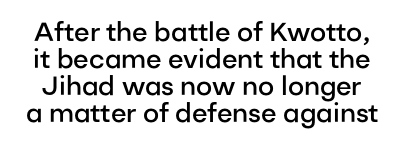
{"italic": "no", "bold": "semi", "underline": "no", "line_spacing": "tight", "line_spacing_ratio": 1.04, "letter_spacing": "normal", "letter_spacing_em": 0.0, "glyph_px": 26}
